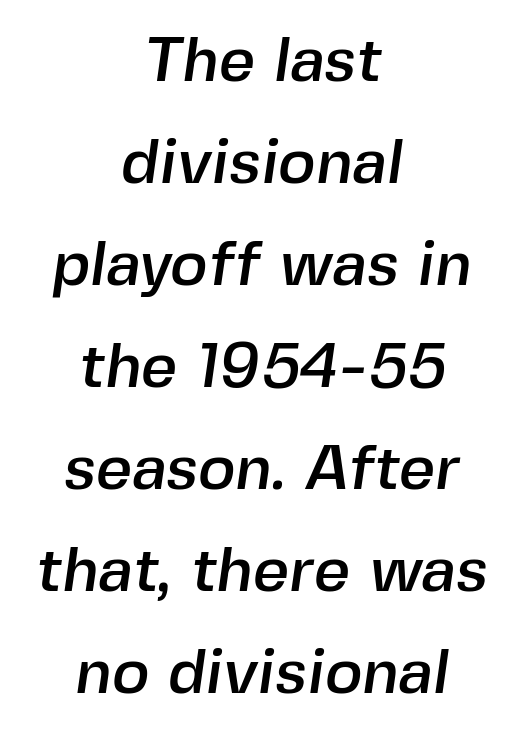
The image shows 63 px sans-serif type; set centered, normal line spacing (1.62x), normal letter spacing, not underlined; a medium x-height.
